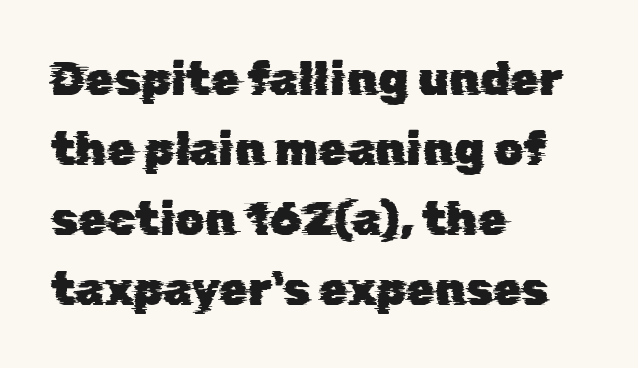
Q: Is the typeface a serif or a sans-serif typeface? A: Sans-serif.
Q: Is the text underlined? A: No.
Q: How is the paragraph aligned? A: Left-aligned.
Q: Is the spacing between letters normal or unusually wide? A: Normal.
Q: Is the spacing between lines tight, normal or loose? A: Normal.
Q: Width (condensed, normal, or wide)? A: Normal.
Q: Stroke contrast? A: Low.
Q: x-height? A: Medium.
Q: Monospaced? A: No.
